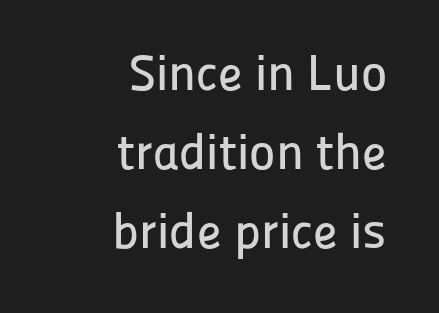
The image shows 50 px sans-serif type, upright; set right-aligned, normal line spacing (1.58x), normal letter spacing, not underlined; low stroke contrast and a medium x-height.
